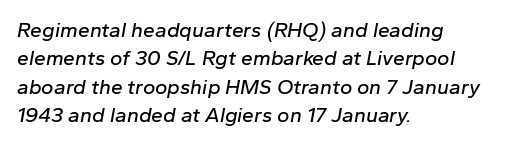
Q: Is the text italic (slanted)? A: Yes, it leans right by about 10 degrees.
Q: Is the text underlined? A: No.
Q: How is the paragraph aligned? A: Left-aligned.
Q: Is the spacing between letters normal or unusually wide? A: Normal.
Q: Is the spacing between lines tight, normal or loose? A: Normal.
